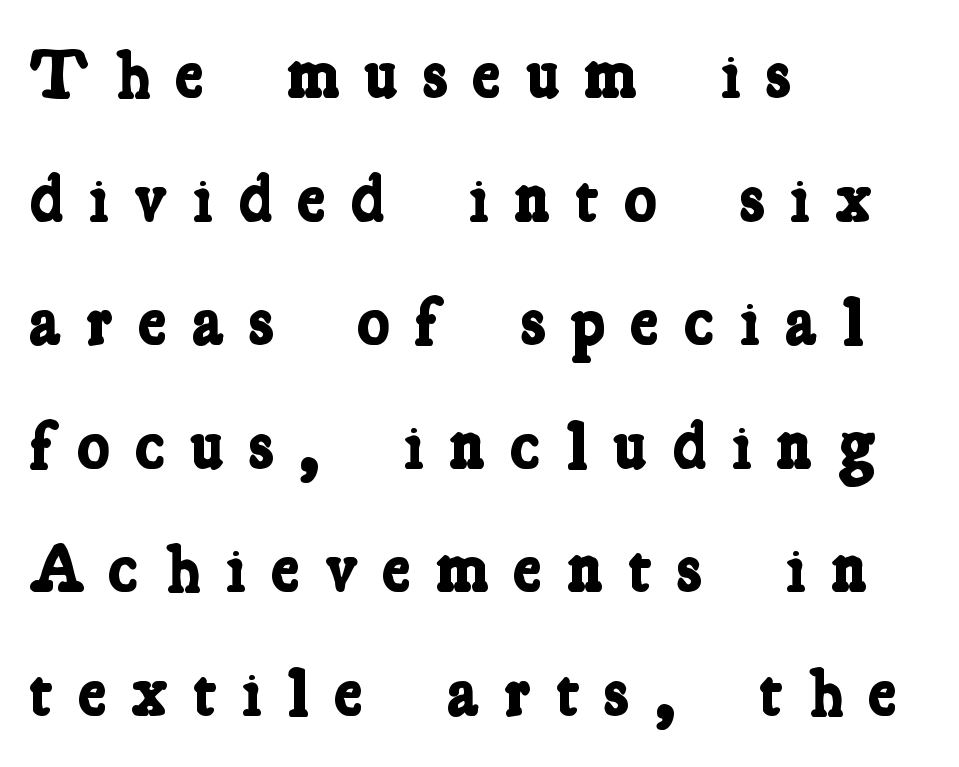
The glyphs are unaccompanied by any horizontal stroke below them. The rendering inserts visible extra space after every character. You could not count columns in this text — the font is proportionally spaced. Caption: bold face, heavy strokes. Visually the block forms a straight wall on the left and a jagged coastline on the right. A serif font was chosen for this passage.
